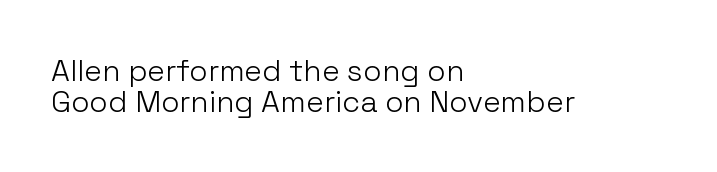
{"serif": "no", "italic": "no", "bold": "no", "weight": "light", "width": "normal", "stroke_contrast": "low", "x_height": "medium", "monospaced": "no", "underline": "no", "align": "left", "line_spacing": "tight", "line_spacing_ratio": 1.03, "letter_spacing": "normal", "letter_spacing_em": 0.0, "glyph_px": 30}
